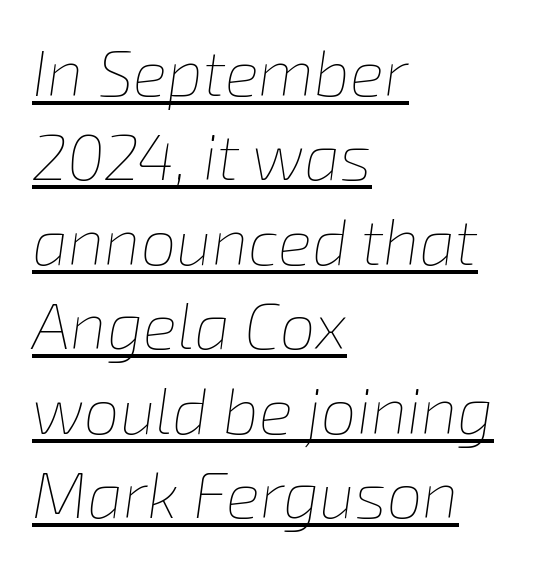
Q: Is the text bold? A: No.
Q: Is the text italic (slanted)? A: Yes, it leans right by about 8 degrees.
Q: Is the text underlined? A: Yes.
Q: How is the paragraph aligned? A: Left-aligned.
Q: Is the spacing between letters normal or unusually wide? A: Normal.
Q: Is the spacing between lines tight, normal or loose? A: Normal.
Q: Width (condensed, normal, or wide)? A: Normal.
Q: Stroke contrast? A: Low.
Q: x-height? A: Medium.
Q: Monospaced? A: No.
